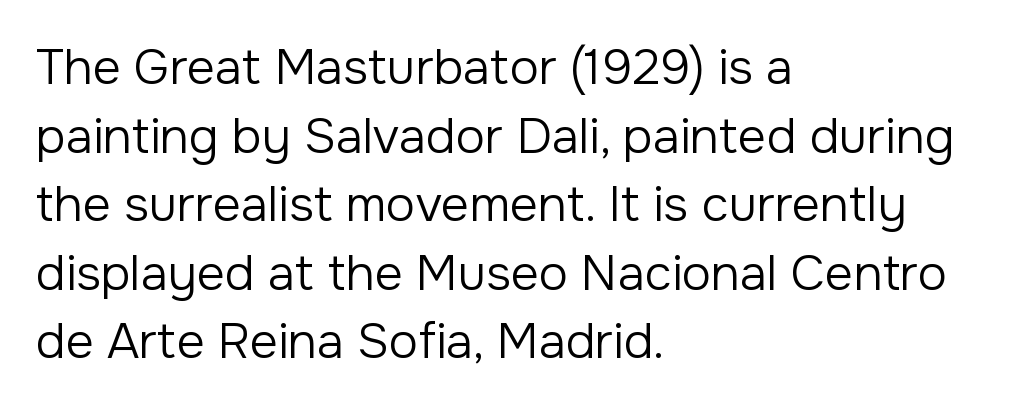
Regarding leading, the lines here are spaced in the standard way. Reading down the block, your eye returns to a fixed left position each line. Underlining? Definitely not there. You could not count columns in this text — the font is proportionally spaced. The font family rendered here belongs to the sans-serif group.
